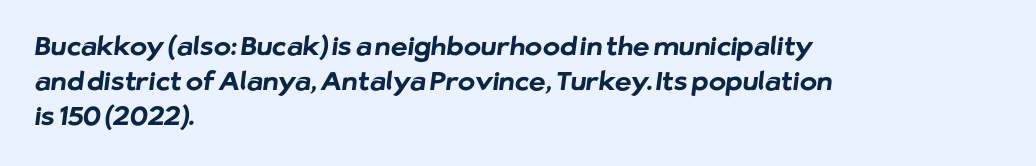
{"bold": "yes", "underline": "no", "align": "left", "line_spacing": "normal", "line_spacing_ratio": 1.35, "letter_spacing": "normal", "letter_spacing_em": 0.0, "glyph_px": 26}
